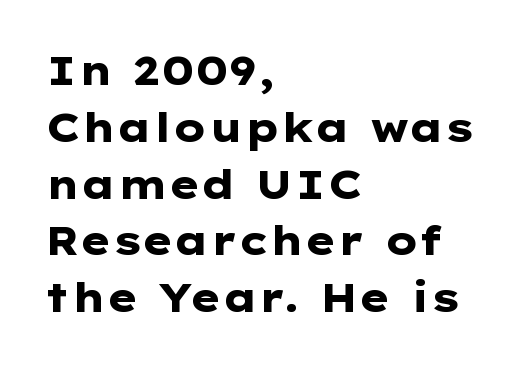
{"serif": "no", "italic": "no", "bold": "yes", "weight": "heavy", "width": "wide", "stroke_contrast": "low", "x_height": "medium", "monospaced": "no", "underline": "no", "align": "left", "line_spacing": "normal", "line_spacing_ratio": 1.42, "letter_spacing": "normal", "letter_spacing_em": 0.0, "glyph_px": 40}
